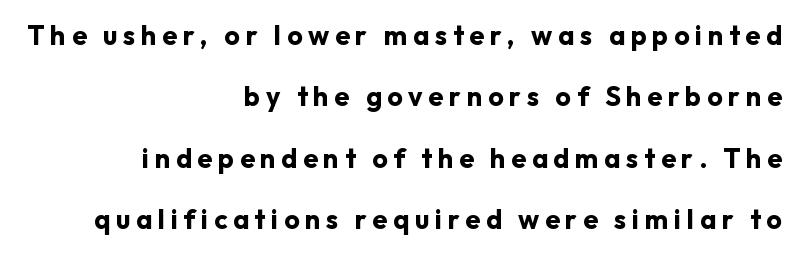
The image shows 27 px bold type, upright; set right-aligned, loose line spacing (2.27x), unusually wide letter spacing (+0.21 em), not underlined.
